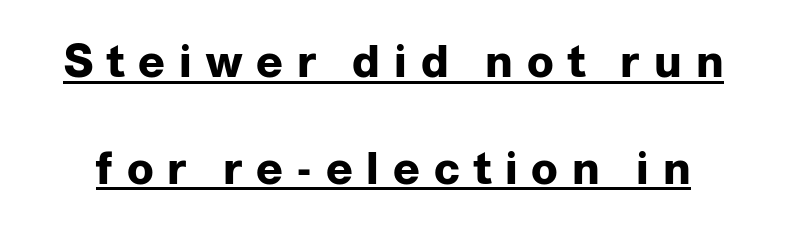
{"serif": "no", "italic": "no", "bold": "yes", "weight": "heavy", "width": "normal", "stroke_contrast": "low", "x_height": "medium", "monospaced": "no", "underline": "yes", "line_spacing": "loose", "line_spacing_ratio": 2.43, "letter_spacing": "wide", "letter_spacing_em": 0.32, "glyph_px": 44}
